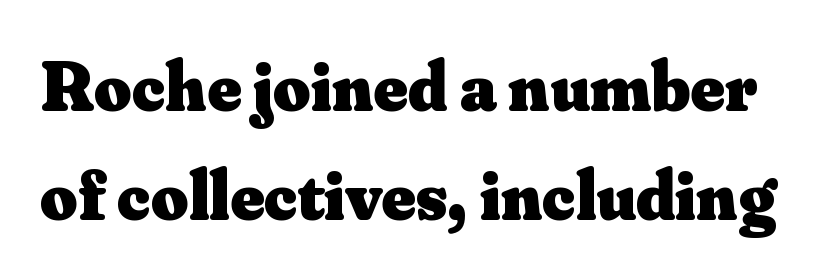
Only glyphs here, with clear space below each row. This rendering leaves character spacing at its baseline value. Set as a true bold cut, around the 700 mark. Unlike a clean sans, this face finishes its strokes with serifs. The specimen reads as upright at a glance.
